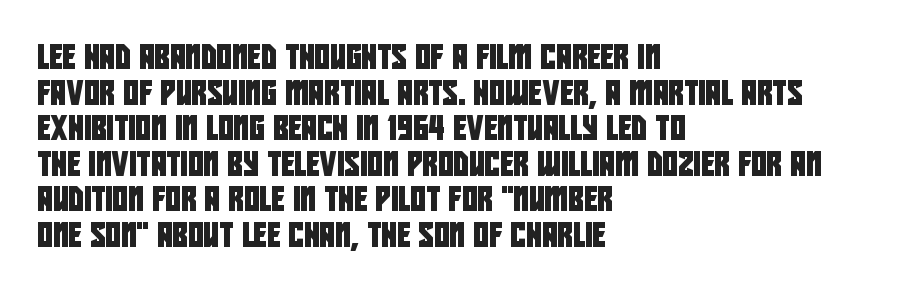
The setting favours the left margin, as ordinary paragraphs usually do. The baseline area is clear. The lines sit at an ordinary, default distance from one another. Students, note that the glyphs here touch the page at normal intervals.
